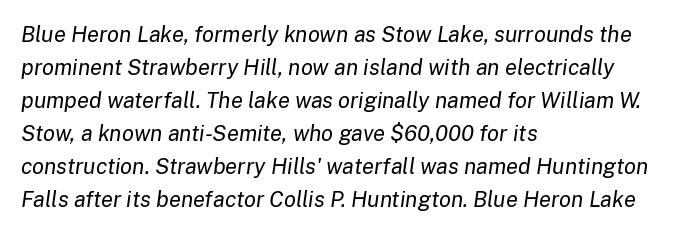
{"italic": "yes", "lean": "right", "slant_degrees": 8, "bold": "no", "underline": "no", "align": "left", "line_spacing": "normal", "line_spacing_ratio": 1.5, "letter_spacing": "normal", "letter_spacing_em": 0.0, "glyph_px": 22}
